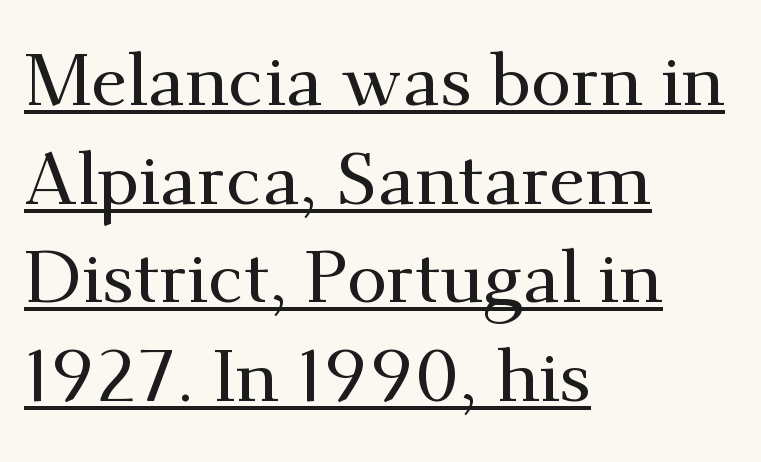
{"serif": "yes", "italic": "no", "width": "normal", "stroke_contrast": "medium", "x_height": "small", "monospaced": "no", "underline": "yes", "align": "left", "line_spacing": "normal", "line_spacing_ratio": 1.35, "letter_spacing": "normal", "letter_spacing_em": 0.0, "glyph_px": 73}
